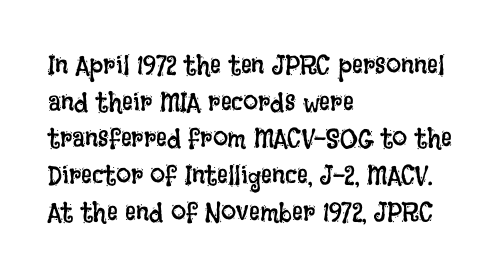
The image shows 27 px text type, upright; set left-aligned, normal line spacing (1.36x), normal letter spacing, not underlined.
